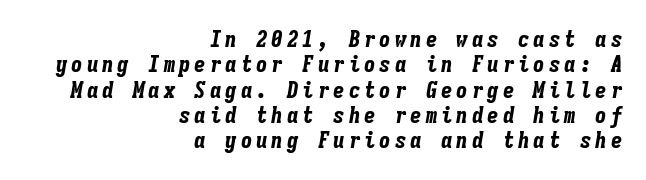
The image shows 23 px bold type, italic (leaning right); set right-aligned, tight line spacing (1.1x), not underlined.
